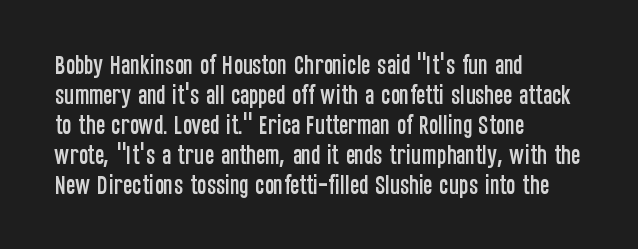
{"italic": "no", "underline": "no", "align": "left", "line_spacing": "normal", "line_spacing_ratio": 1.36, "letter_spacing": "normal", "letter_spacing_em": 0.0, "glyph_px": 22}
